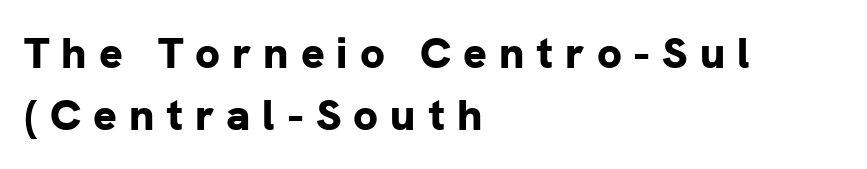
Q: Is the text bold? A: Yes.
Q: Is the text italic (slanted)? A: No, it is upright.
Q: Is the typeface a serif or a sans-serif typeface? A: Sans-serif.
Q: Is the text underlined? A: No.
Q: How is the paragraph aligned? A: Left-aligned.
Q: Is the spacing between letters normal or unusually wide? A: Unusually wide.
Q: Is the spacing between lines tight, normal or loose? A: Normal.
Q: Width (condensed, normal, or wide)? A: Normal.
Q: Stroke contrast? A: Low.
Q: x-height? A: Medium.
Q: Monospaced? A: No.
